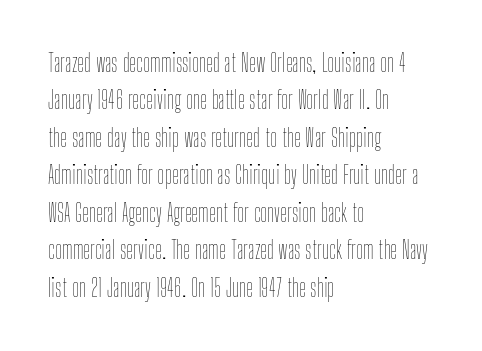
Evenly set lines give the paragraph a standard silhouette. Here the glyphs are tracked normally, forming tight word shapes. Rule under the text: the space is simply empty. Italic? Not at all — the glyphs are vertical. These glyphs show unthickened strokes, regular width or finer.
